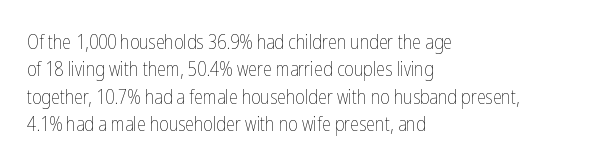
Caption: standard tracking, unaltered. Alignment: flush left. Line spacing here is normal. Weight: not bold — regular or lighter.
